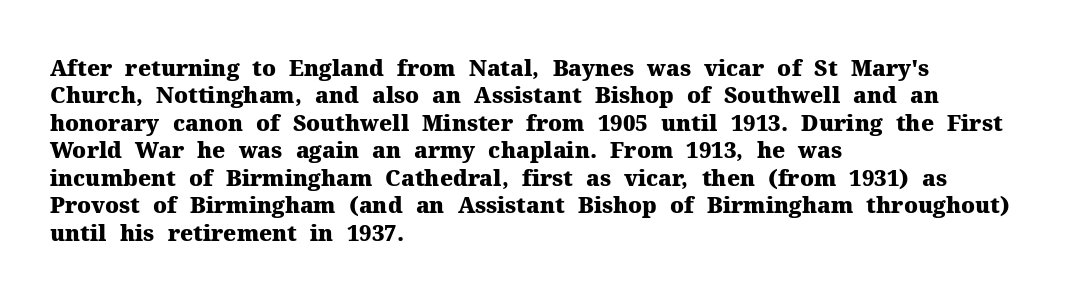
{"italic": "no", "bold": "yes", "underline": "no", "align": "left", "line_spacing": "normal", "line_spacing_ratio": 1.25, "letter_spacing": "normal", "letter_spacing_em": 0.0, "glyph_px": 22}
